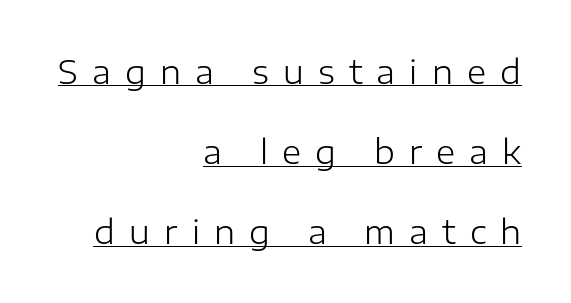
{"serif": "no", "italic": "no", "bold": "no", "weight": "light", "width": "normal", "stroke_contrast": "low", "x_height": "medium", "monospaced": "no", "underline": "yes", "align": "right", "line_spacing": "loose", "line_spacing_ratio": 2.43, "letter_spacing": "wide", "letter_spacing_em": 0.43, "glyph_px": 33}
